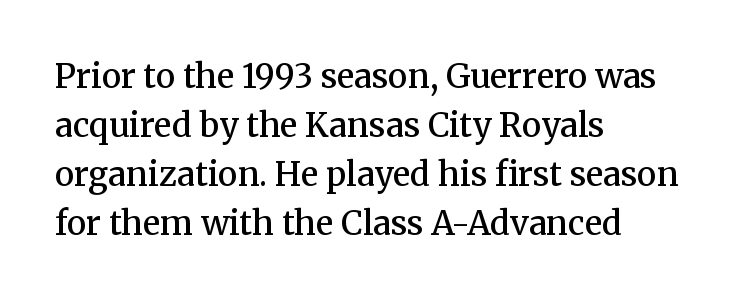
Nothing unusual about the tracking: characters are spaced as the font intends. The face used here is a semibold: visibly heavier than regular, lighter than bold. Any mark beneath the type? The region is blank. Spacing verdict: proportional, widths tailored to each character. Every row of glyphs begins at an identical x-position on the left. Are there feet on the stems? There are — it's a serif.
